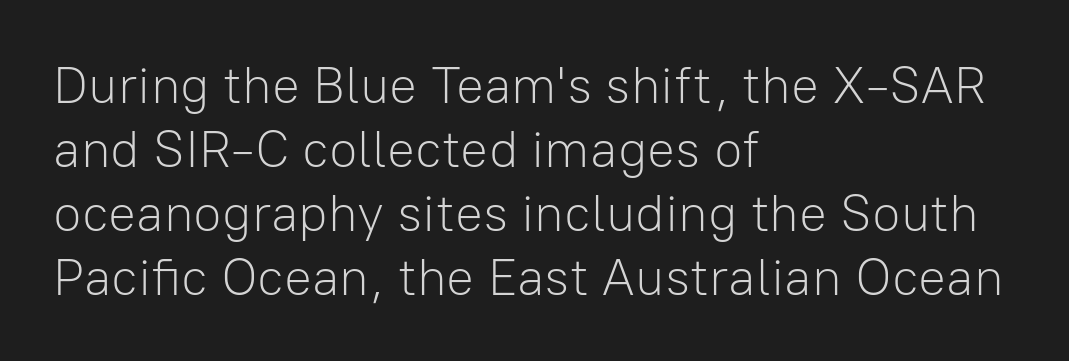
Q: Is the text bold? A: No.
Q: Is the text italic (slanted)? A: No, it is upright.
Q: Is the typeface a serif or a sans-serif typeface? A: Sans-serif.
Q: Is the text underlined? A: No.
Q: How is the paragraph aligned? A: Left-aligned.
Q: Is the spacing between letters normal or unusually wide? A: Normal.
Q: Width (condensed, normal, or wide)? A: Normal.
Q: Stroke contrast? A: Low.
Q: x-height? A: Medium.
Q: Monospaced? A: No.
